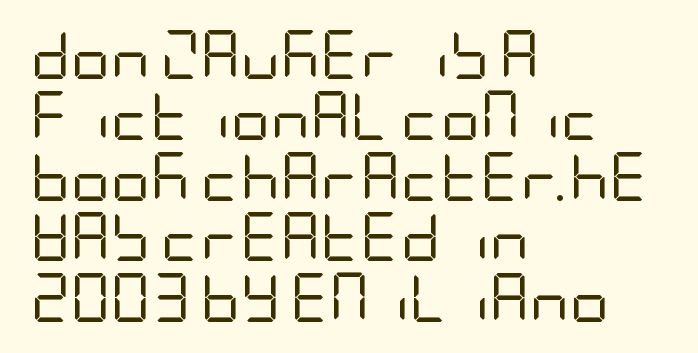
Q: Is the text bold? A: No.
Q: Is the text italic (slanted)? A: No, it is upright.
Q: Is the typeface a serif or a sans-serif typeface? A: Sans-serif.
Q: Is the text underlined? A: No.
Q: How is the paragraph aligned? A: Left-aligned.
Q: Is the spacing between letters normal or unusually wide? A: Normal.
Q: Width (condensed, normal, or wide)? A: Condensed.
Q: Stroke contrast? A: Low.
Q: x-height? A: Large.
